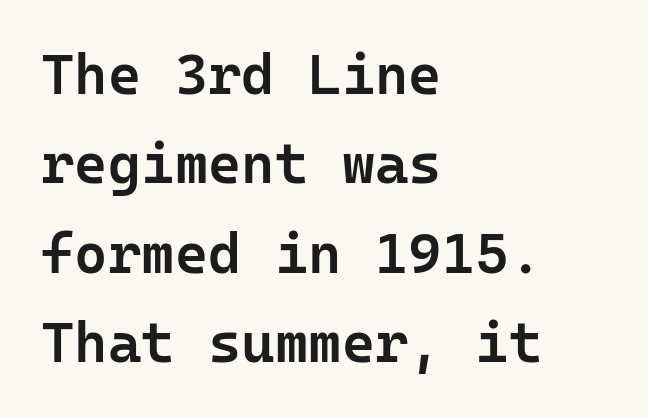
The image shows 57 px semibold sans-serif type, upright, monospaced; set left-aligned, normal line spacing (1.57x), normal letter spacing, not underlined; low stroke contrast and a medium x-height.
